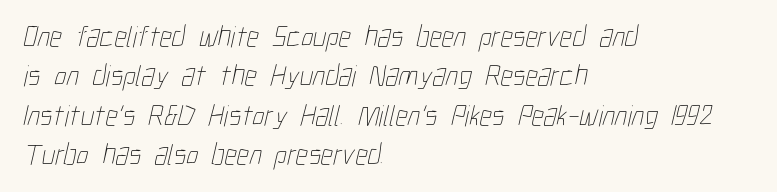
Q: Is the text bold? A: No.
Q: Is the text underlined? A: No.
Q: How is the paragraph aligned? A: Left-aligned.
Q: Is the spacing between letters normal or unusually wide? A: Normal.
Q: Is the spacing between lines tight, normal or loose? A: Normal.
Q: Width (condensed, normal, or wide)? A: Condensed.
Q: Stroke contrast? A: Low.
Q: x-height? A: Medium.
Q: Monospaced? A: No.
